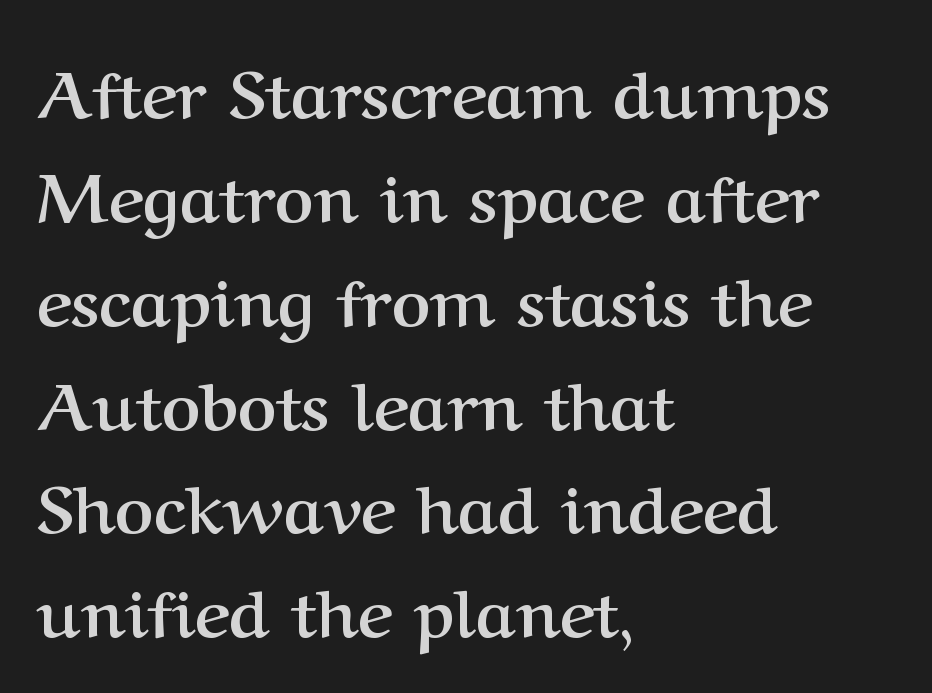
The lettering stays uniformly vertical, giving the passage a roman look. Rows of type keep a routine distance in the vertical direction. Casual observation: everything's shoved over to the left. Summary of weight: heavy, a full bold. These lines are rendered in a variable-pitch font. Compared with typical body copy, the letter spacing here is the same.
